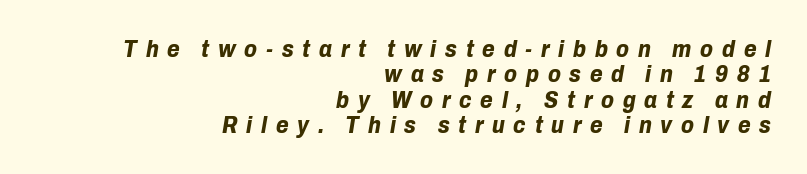
The image shows 23 px bold type, italic (leaning right); set right-aligned, tight line spacing (1.1x), unusually wide letter spacing (+0.38 em), not underlined.
